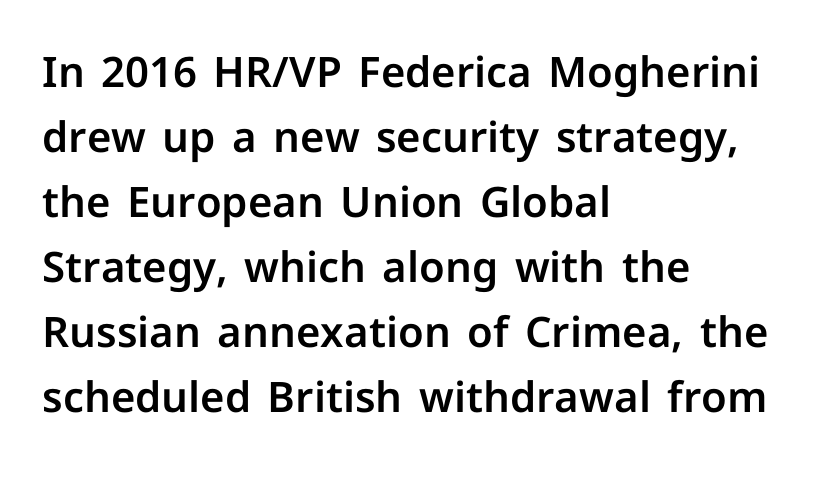
The image shows 42 px sans-serif type, upright; set left-aligned, normal line spacing (1.55x), normal letter spacing, not underlined; low stroke contrast and a medium x-height.
